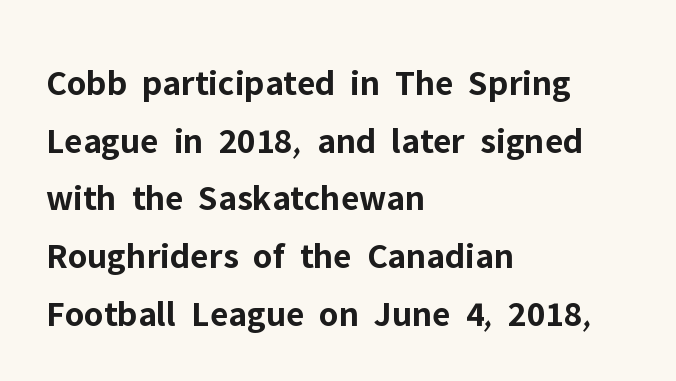
Q: Is the text bold? A: Yes.
Q: Is the text italic (slanted)? A: No, it is upright.
Q: Is the typeface a serif or a sans-serif typeface? A: Sans-serif.
Q: Is the text underlined? A: No.
Q: How is the paragraph aligned? A: Left-aligned.
Q: Is the spacing between letters normal or unusually wide? A: Normal.
Q: Is the spacing between lines tight, normal or loose? A: Normal.
Q: Width (condensed, normal, or wide)? A: Normal.
Q: Stroke contrast? A: Low.
Q: x-height? A: Medium.
Q: Monospaced? A: No.
